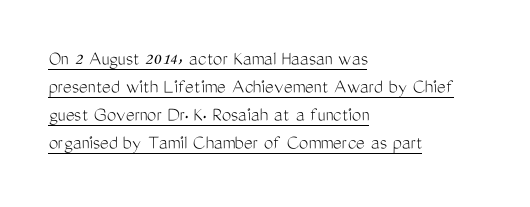
No extra ink here — the face is not bold. The line texture is even and compact thanks to regular tracking. The rendered words wear a rule along their underside. You can tell it's not italic because the verticals are truly vertical. Normally led — the rows are evenly, conventionally spaced.
